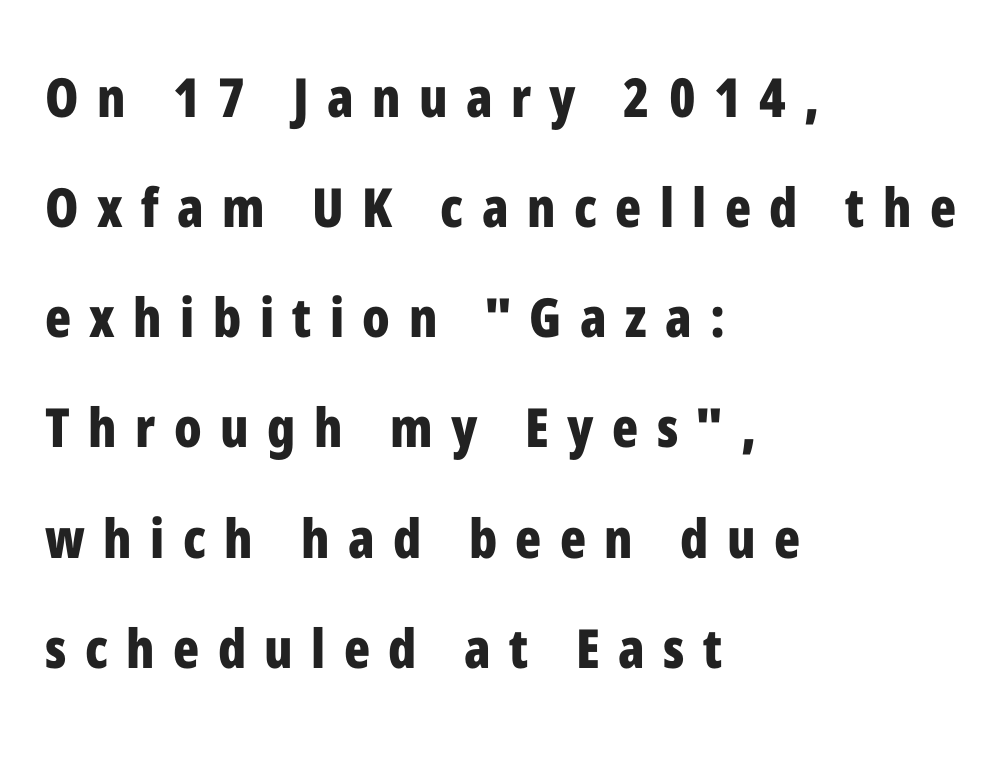
Q: Is the text bold? A: Yes.
Q: Is the text italic (slanted)? A: No, it is upright.
Q: Is the typeface a serif or a sans-serif typeface? A: Sans-serif.
Q: Is the text underlined? A: No.
Q: How is the paragraph aligned? A: Left-aligned.
Q: Is the spacing between letters normal or unusually wide? A: Unusually wide.
Q: Is the spacing between lines tight, normal or loose? A: Loose.
Q: Width (condensed, normal, or wide)? A: Condensed.
Q: Stroke contrast? A: Low.
Q: x-height? A: Medium.
Q: Monospaced? A: No.
